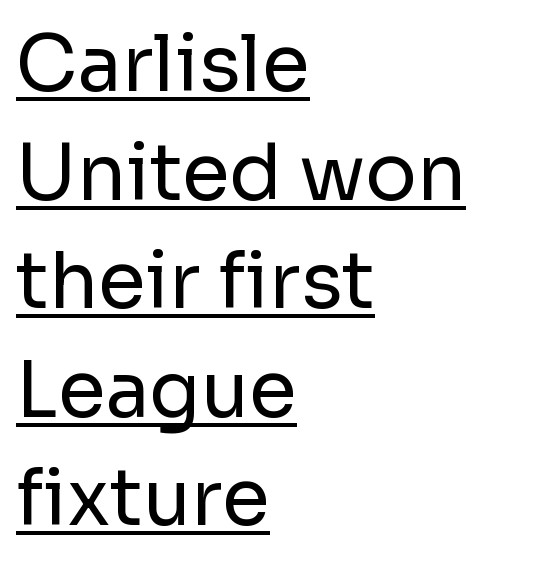
The image shows 77 px regular-weight sans-serif type, upright; set left-aligned, normal line spacing (1.41x), normal letter spacing, underlined; low stroke contrast and a medium x-height.
